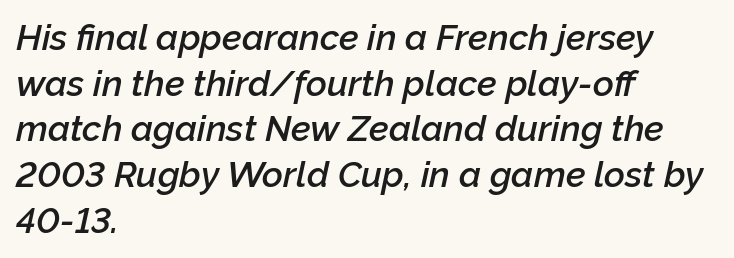
The zone under the glyphs is completely vacant. This sample is left-justified, so line endings fall wherever the words run out. Look at the tracking — it's just the regular setting, nothing added. A typesetter would call this leading conventional body-copy spacing. The font's italic variant was chosen for this text.
